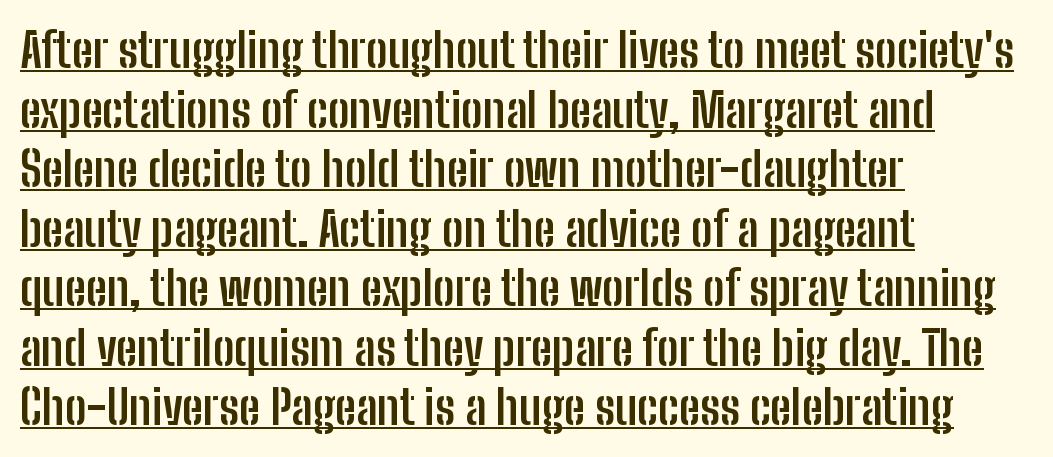
The image shows 48 px semibold, condensed sans-serif type, upright; set left-aligned, line spacing 1.24x, normal letter spacing, underlined; low stroke contrast and a medium x-height.
